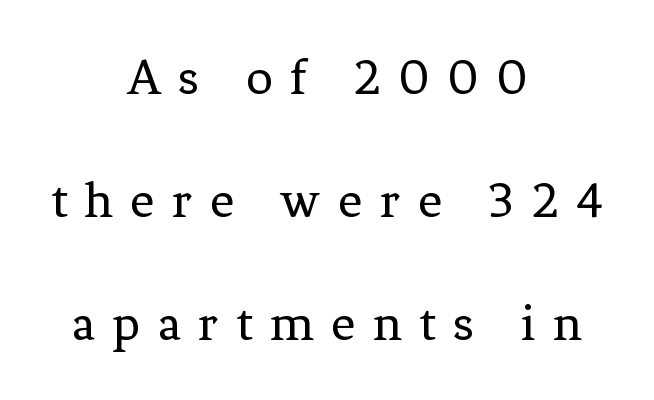
{"serif": "yes", "italic": "no", "bold": "no", "weight": "regular", "width": "normal", "stroke_contrast": "low", "x_height": "medium", "monospaced": "no", "underline": "no", "align": "center", "line_spacing": "loose", "line_spacing_ratio": 2.32, "letter_spacing": "wide", "letter_spacing_em": 0.33, "glyph_px": 53}
